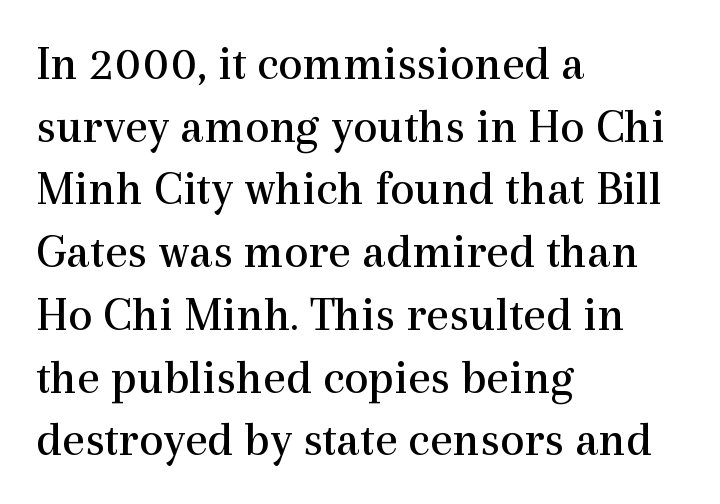
In CSS terms this would be text-align: left. Summary of weight: not heavy and not bold. The passage shown is not underscored anywhere. The passage shown is typeset with a serif family. The designer left line spacing at the default. These lines are rendered in a variable-pitch font.
